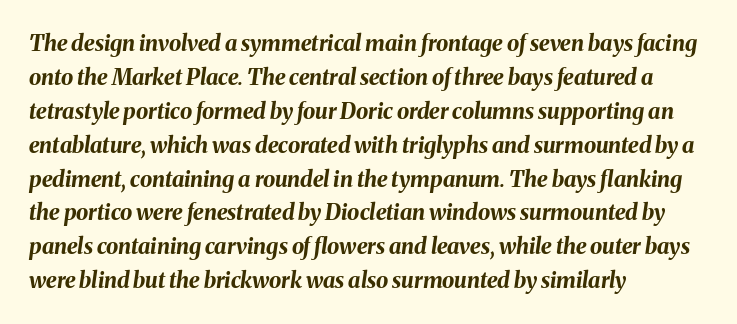
Q: Is the text bold? A: Yes.
Q: Is the text italic (slanted)? A: Yes, it leans right by about 8 degrees.
Q: Is the text underlined? A: No.
Q: How is the paragraph aligned? A: Left-aligned.
Q: Is the spacing between letters normal or unusually wide? A: Normal.
Q: Is the spacing between lines tight, normal or loose? A: Normal.
